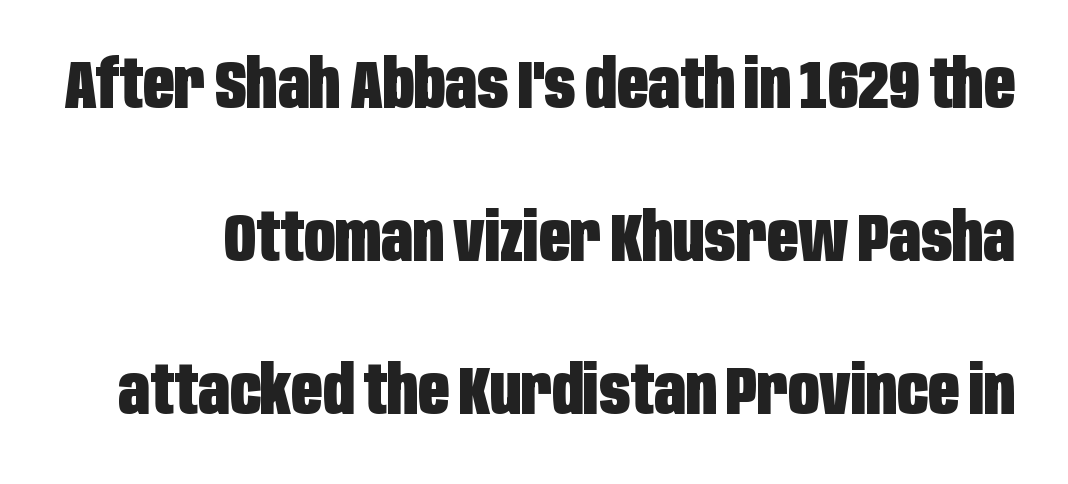
Words appear dense and cohesive because spacing is normal. The strokes are fattened all the way to bold. The face used here is proportionally spaced, like ordinary book or web type. Line spacing here is loose. Is this a sans? Yes — the strokes have no serifs. The lettering stays uniformly vertical, giving the passage a roman look.
